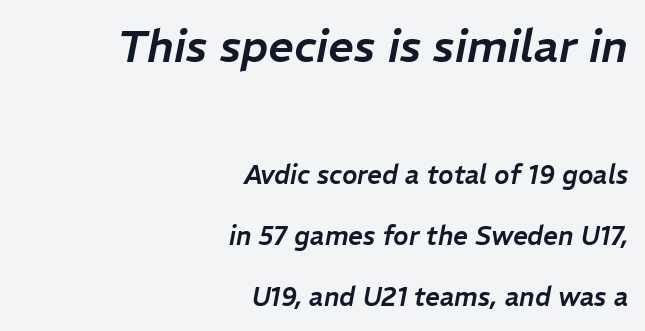
A great deal of white space separates one row of letters from the next. Words float on clear page, feet unadorned. The initial chunk of copy outweighs the following chunk in type size. Is the block centered? No — it sits flush against the right margin.
